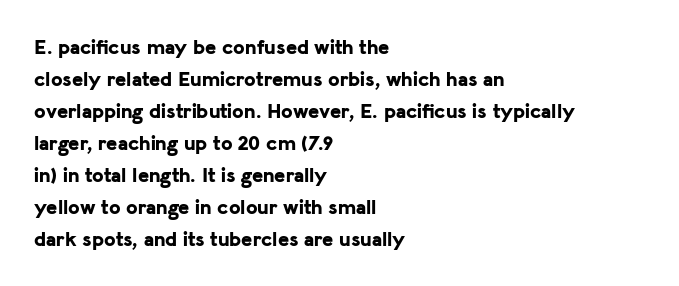
{"italic": "no", "bold": "yes", "underline": "no", "align": "left", "line_spacing": "normal", "line_spacing_ratio": 1.52, "letter_spacing": "normal", "letter_spacing_em": 0.0, "glyph_px": 21}
